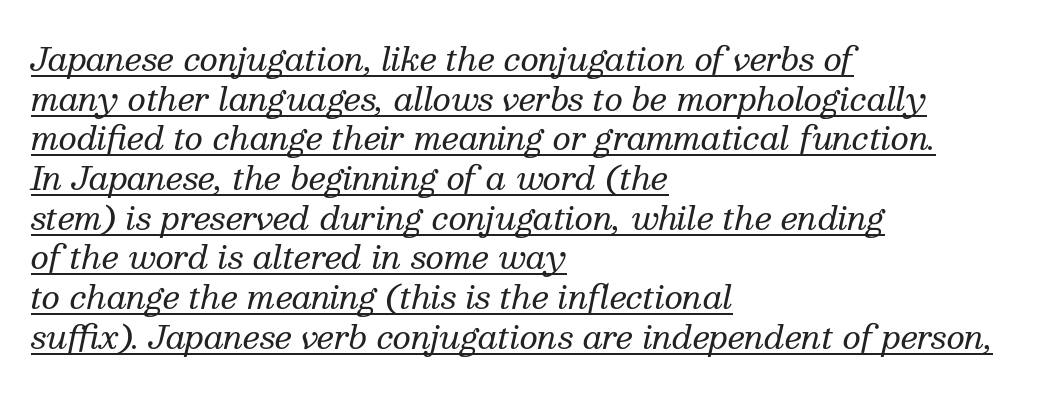
The image shows 32 px regular-weight serif type, italic (leaning right); set left-aligned, line spacing 1.24x, normal letter spacing, underlined; medium stroke contrast and a medium x-height.
